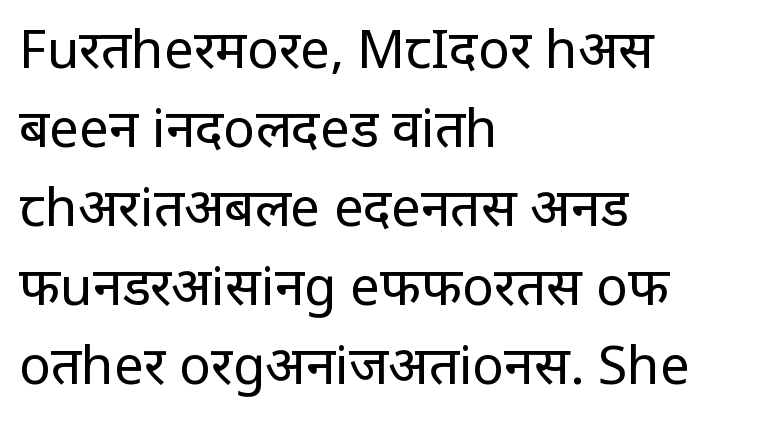
The image shows 53 px regular-weight, condensed sans-serif type, upright; set left-aligned, normal line spacing (1.49x), normal letter spacing, not underlined; low stroke contrast and a large x-height.
